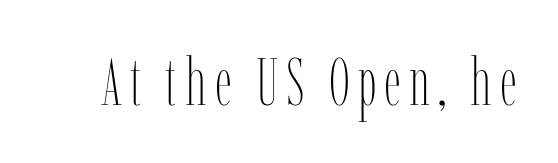
Q: Is the text bold? A: No.
Q: Is the text italic (slanted)? A: No, it is upright.
Q: Is the text underlined? A: No.
Q: Width (condensed, normal, or wide)? A: Condensed.
Q: Stroke contrast? A: Low.
Q: x-height? A: Medium.
Q: Monospaced? A: No.
